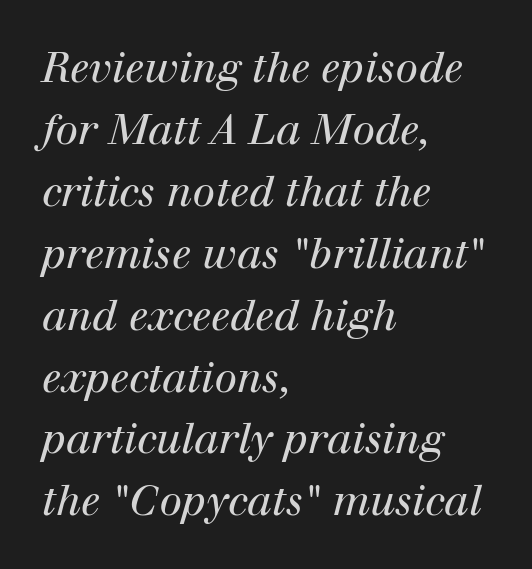
The words here are not underlined. The letters are slanted; this is an italic face. The setting favours the left margin, as ordinary paragraphs usually do. A quiet, ordinary-to-light weight characterises the typeface.
